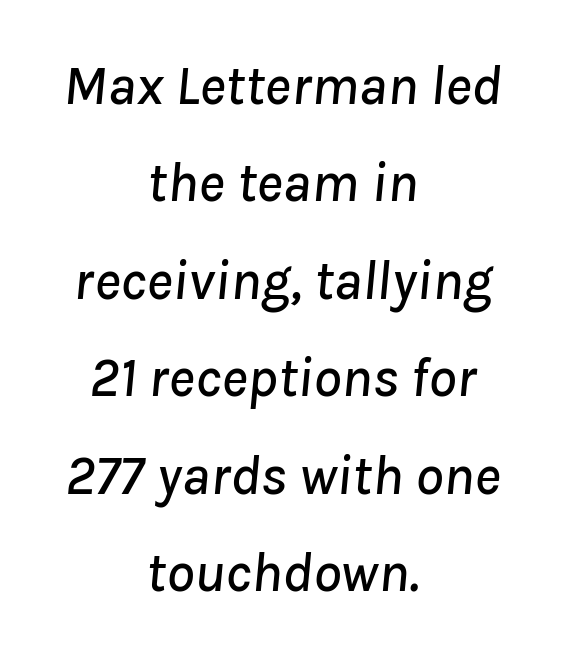
This rendering features lettering with no underline. The tracking reads as untouched default to a designer's eye. Compared with ordinary roman type, these characters are visibly tilted. Looks like regular typesetting: each glyph gets only the width it needs. Compared with a flush-left layout, this one balances lines on the center instead.
